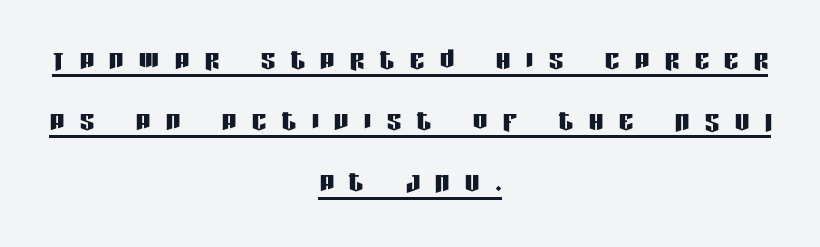
{"serif": "no", "italic": "no", "width": "condensed", "stroke_contrast": "low", "x_height": "large", "monospaced": "no", "underline": "yes", "align": "center", "line_spacing": "normal", "line_spacing_ratio": 1.7, "letter_spacing": "wide", "letter_spacing_em": 0.43, "glyph_px": 36}
